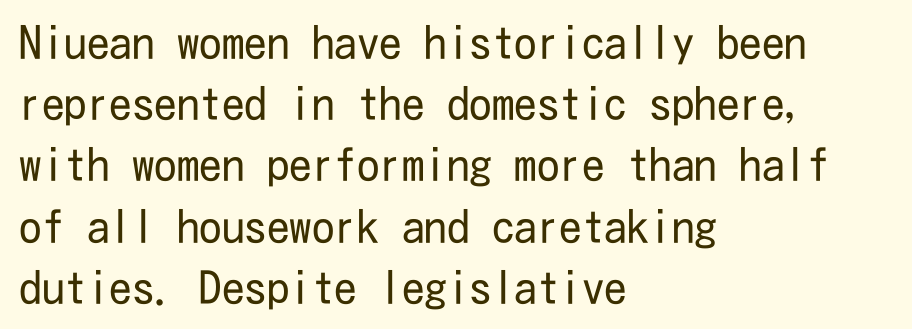
{"serif": "no", "italic": "no", "bold": "no", "weight": "regular", "width": "condensed", "stroke_contrast": "low", "x_height": "medium", "underline": "no", "align": "left", "line_spacing": "normal", "line_spacing_ratio": 1.36, "letter_spacing": "normal", "letter_spacing_em": 0.0, "glyph_px": 45}
